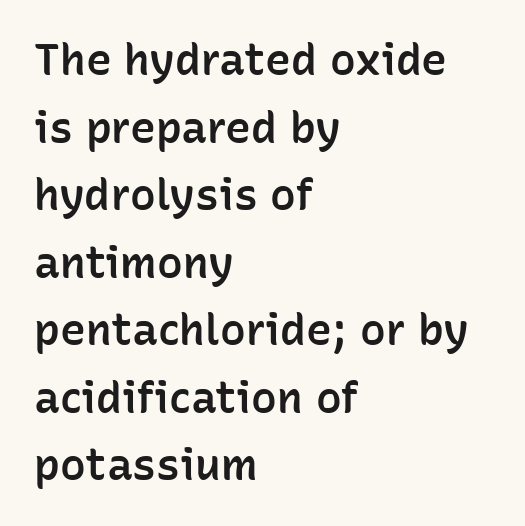
{"serif": "no", "italic": "no", "bold": "semi", "weight": "semibold", "width": "normal", "stroke_contrast": "low", "x_height": "medium", "monospaced": "no", "underline": "no", "align": "left", "line_spacing": "normal", "line_spacing_ratio": 1.57, "letter_spacing": "normal", "letter_spacing_em": 0.0, "glyph_px": 43}
